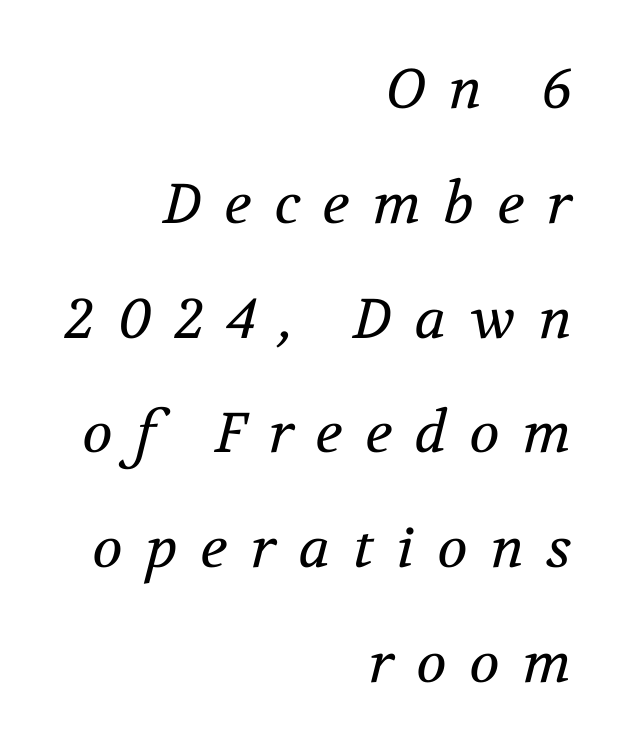
The image shows 56 px regular-weight serif type, italic (leaning right); set right-aligned, loose line spacing (2.05x), unusually wide letter spacing (+0.41 em), not underlined; medium stroke contrast and a medium x-height.
